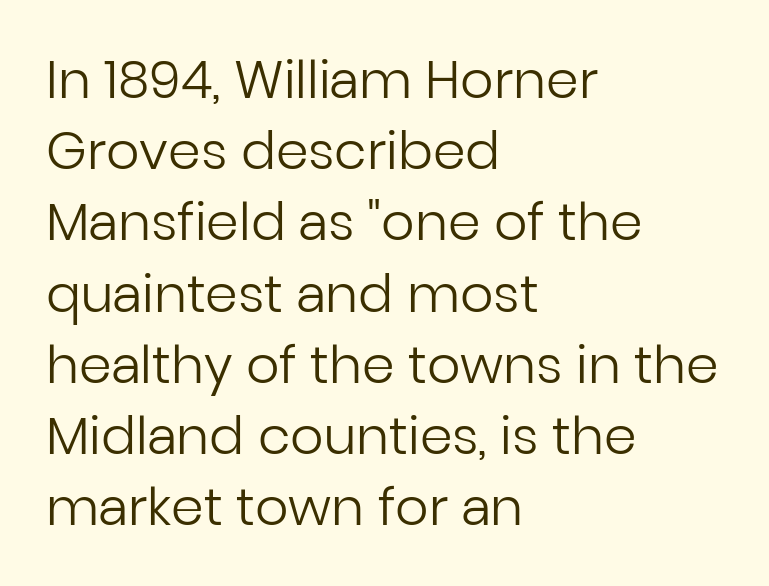
The weight tops out at a normal text grade. Nope, no serifs anywhere on these letters. Posture: straight, roman, zero tilt. There is no visible air inserted between adjacent glyphs. Varying glyph widths throughout — classic text-font behaviour. The rendering uses a moderate line-height, typical for paragraphs.
